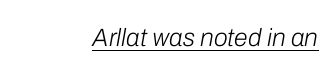
{"italic": "yes", "lean": "right", "slant_degrees": 10, "bold": "no", "underline": "yes", "letter_spacing": "normal", "letter_spacing_em": 0.0, "glyph_px": 25}
